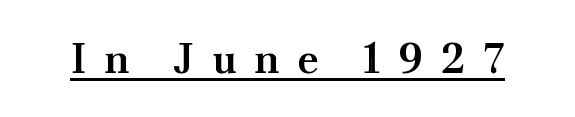
Yep, those are serifs on the letters. Honestly, the underline is the first thing you notice here. The type sits square on the baseline with zero lean. The passage shown has open, widely tracked lettering throughout. This sample has the flowing, uneven cadence of proportional lettering.
